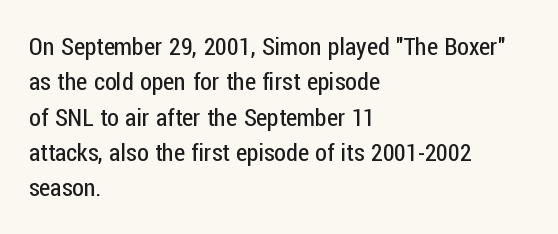
Tracking value appears to be zero — textbook default spacing. Posture: straight, roman, zero tilt. Leftover space on each line is placed entirely after the last word. This is not heavy type; no bold has been used.
